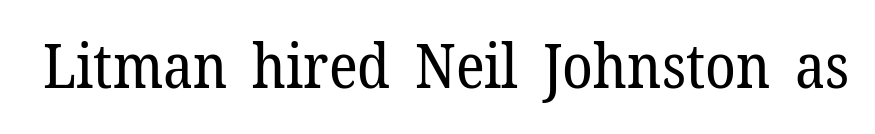
The image shows 62 px regular-weight serif type, upright; set normal letter spacing, not underlined; low stroke contrast and a medium x-height.
